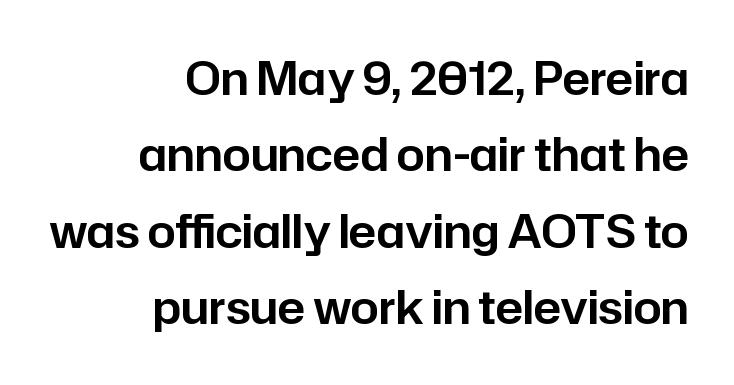
{"serif": "no", "italic": "no", "width": "normal", "stroke_contrast": "low", "x_height": "medium", "monospaced": "no", "underline": "no", "align": "right", "line_spacing": "normal", "line_spacing_ratio": 1.7, "letter_spacing": "normal", "letter_spacing_em": 0.0, "glyph_px": 45}
